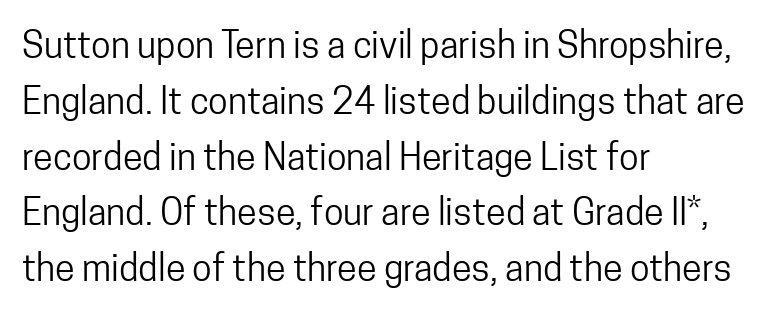
Q: Is the text bold? A: No.
Q: Is the text italic (slanted)? A: No, it is upright.
Q: Is the typeface a serif or a sans-serif typeface? A: Sans-serif.
Q: Is the text underlined? A: No.
Q: How is the paragraph aligned? A: Left-aligned.
Q: Is the spacing between letters normal or unusually wide? A: Normal.
Q: Is the spacing between lines tight, normal or loose? A: Normal.
Q: Width (condensed, normal, or wide)? A: Condensed.
Q: Stroke contrast? A: Low.
Q: x-height? A: Medium.
Q: Monospaced? A: No.
